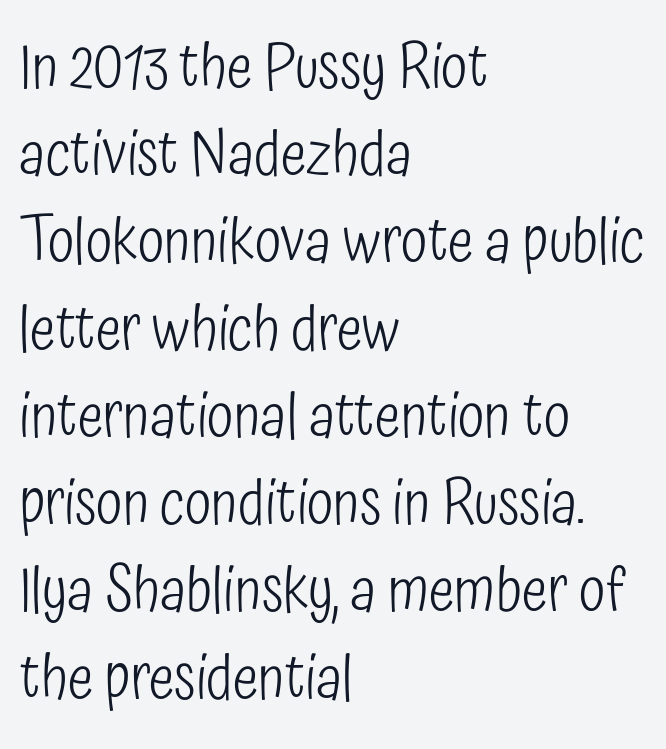
{"serif": "no", "italic": "no", "bold": "no", "weight": "light", "width": "condensed", "stroke_contrast": "low", "x_height": "medium", "monospaced": "no", "underline": "no", "align": "left", "line_spacing": "normal", "line_spacing_ratio": 1.43, "letter_spacing": "normal", "letter_spacing_em": 0.0, "glyph_px": 61}
